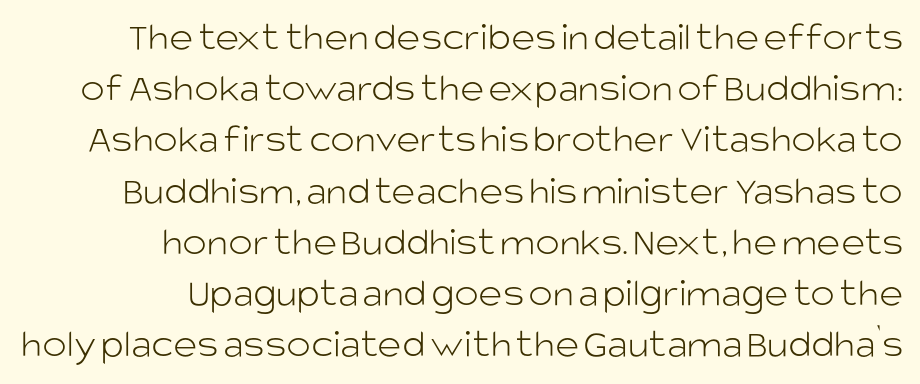
The image shows 41 px light sans-serif type, upright; set right-aligned, normal line spacing (1.25x), normal letter spacing, not underlined; low stroke contrast and a large x-height.
